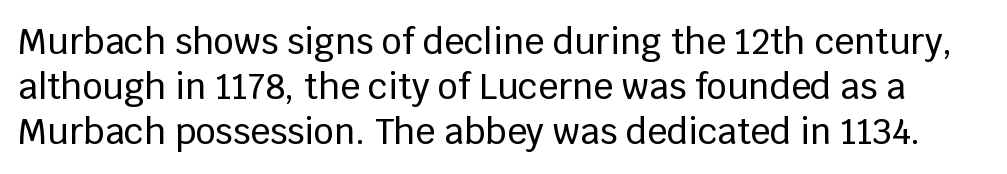
Q: Is the text italic (slanted)? A: No, it is upright.
Q: Is the typeface a serif or a sans-serif typeface? A: Sans-serif.
Q: Is the text underlined? A: No.
Q: Is the spacing between letters normal or unusually wide? A: Normal.
Q: Is the spacing between lines tight, normal or loose? A: Normal.
Q: Width (condensed, normal, or wide)? A: Normal.
Q: Stroke contrast? A: Low.
Q: x-height? A: Large.
Q: Monospaced? A: No.
